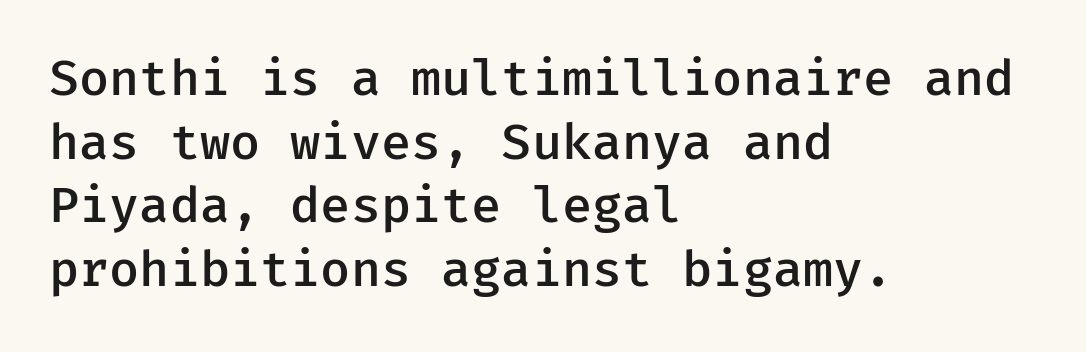
{"serif": "no", "italic": "no", "bold": "semi", "weight": "semibold", "width": "normal", "stroke_contrast": "low", "x_height": "medium", "underline": "no", "align": "left", "line_spacing": "normal", "line_spacing_ratio": 1.3, "letter_spacing": "normal", "letter_spacing_em": 0.0, "glyph_px": 49}
